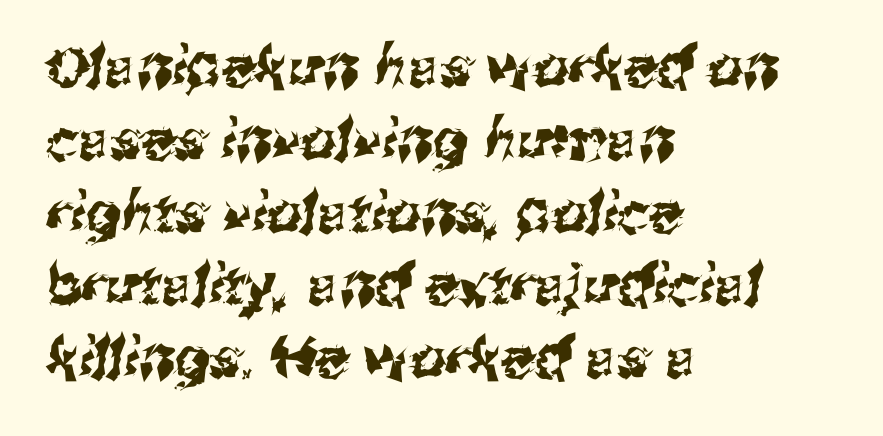
Q: Is the typeface a serif or a sans-serif typeface? A: Sans-serif.
Q: Is the text underlined? A: No.
Q: How is the paragraph aligned? A: Left-aligned.
Q: Is the spacing between letters normal or unusually wide? A: Normal.
Q: Is the spacing between lines tight, normal or loose? A: Normal.
Q: Width (condensed, normal, or wide)? A: Normal.
Q: Stroke contrast? A: Medium.
Q: x-height? A: Medium.
Q: Monospaced? A: No.
